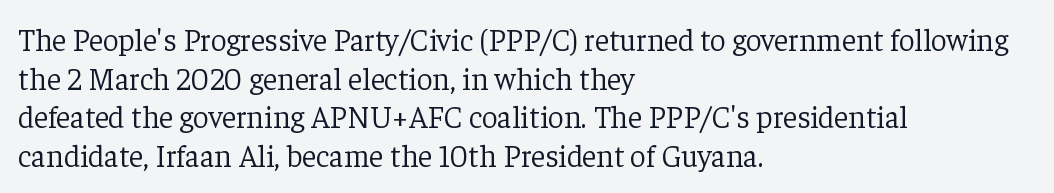
{"serif": "yes", "italic": "no", "bold": "no", "weight": "light", "width": "normal", "stroke_contrast": "low", "x_height": "medium", "monospaced": "no", "underline": "no", "align": "left", "line_spacing": "normal", "line_spacing_ratio": 1.25, "letter_spacing": "normal", "letter_spacing_em": 0.0, "glyph_px": 31}
